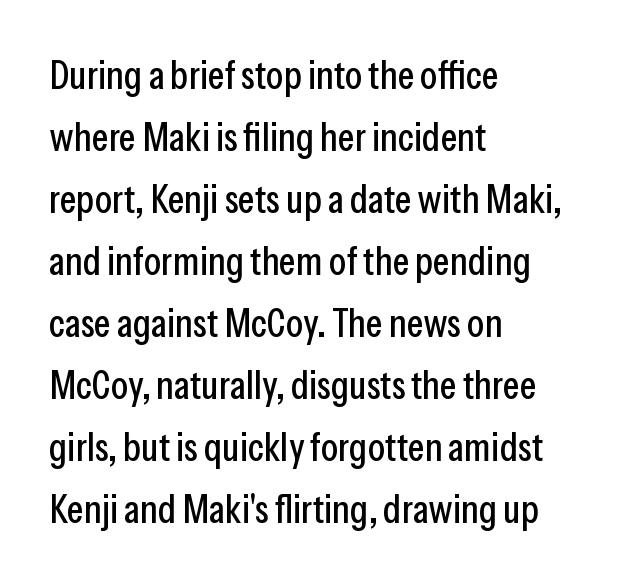
The image shows 40 px condensed sans-serif type, upright; set left-aligned, normal line spacing (1.55x), normal letter spacing, not underlined; low stroke contrast and a medium x-height.
